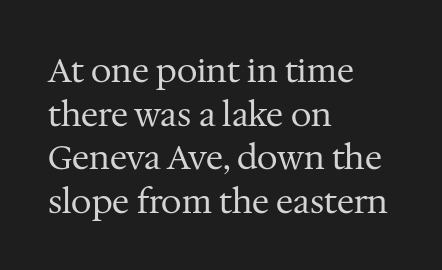
Q: Is the text bold? A: No.
Q: Is the text italic (slanted)? A: No, it is upright.
Q: Is the typeface a serif or a sans-serif typeface? A: Serif.
Q: Is the text underlined? A: No.
Q: How is the paragraph aligned? A: Left-aligned.
Q: Is the spacing between letters normal or unusually wide? A: Normal.
Q: Is the spacing between lines tight, normal or loose? A: Normal.
Q: Width (condensed, normal, or wide)? A: Normal.
Q: Stroke contrast? A: Medium.
Q: x-height? A: Medium.
Q: Monospaced? A: No.
